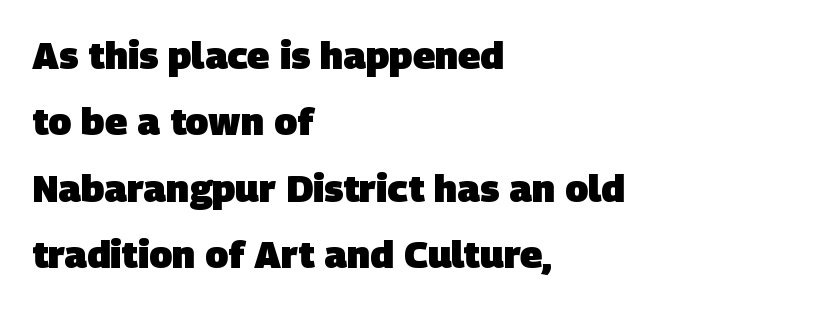
The image shows 38 px heavy sans-serif type; set left-aligned, line spacing 1.75x, normal letter spacing, not underlined; low stroke contrast and a large x-height.
